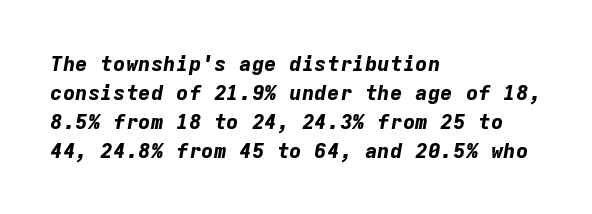
{"italic": "yes", "lean": "right", "slant_degrees": 9, "bold": "yes", "underline": "no", "align": "left", "line_spacing": "normal", "line_spacing_ratio": 1.38, "letter_spacing": "normal", "letter_spacing_em": 0.0, "glyph_px": 21}
